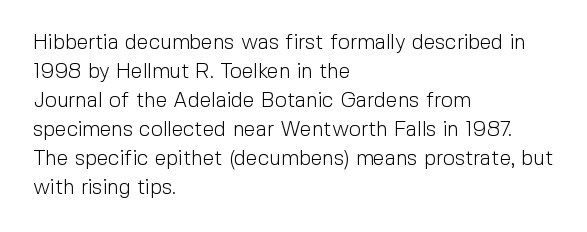
Q: Is the text bold? A: No.
Q: Is the text italic (slanted)? A: No, it is upright.
Q: Is the text underlined? A: No.
Q: How is the paragraph aligned? A: Left-aligned.
Q: Is the spacing between letters normal or unusually wide? A: Normal.
Q: Is the spacing between lines tight, normal or loose? A: Normal.
